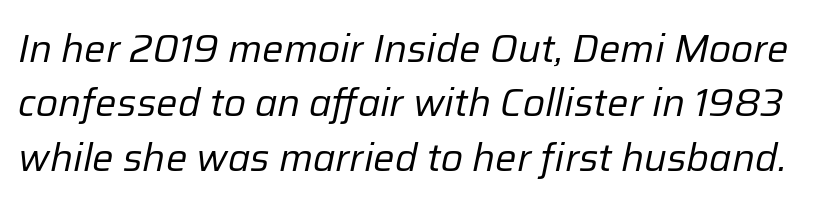
Q: Is the text bold? A: No.
Q: Is the text italic (slanted)? A: Yes, it leans right by about 12 degrees.
Q: Is the text underlined? A: No.
Q: Is the spacing between letters normal or unusually wide? A: Normal.
Q: Is the spacing between lines tight, normal or loose? A: Normal.
Q: Width (condensed, normal, or wide)? A: Normal.
Q: Stroke contrast? A: Low.
Q: x-height? A: Medium.
Q: Monospaced? A: No.
